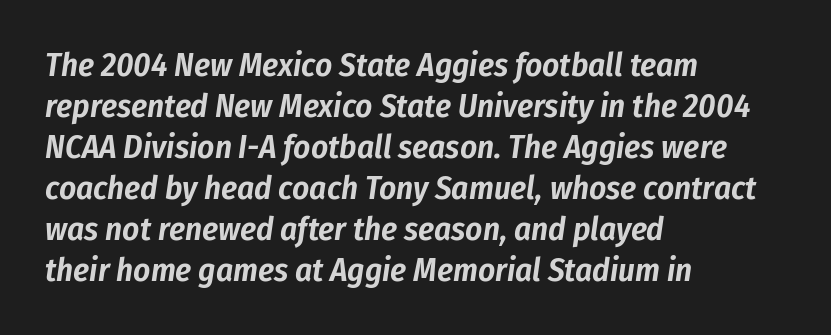
The image shows 33 px condensed type, italic (leaning right); set left-aligned, line spacing 1.24x, normal letter spacing, not underlined; low stroke contrast and a medium x-height.
